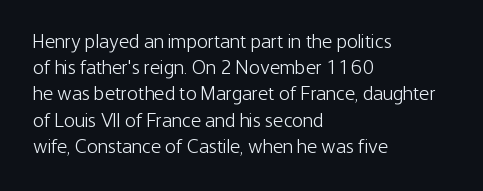
No chunkiness to these letters — they're not bold. Alignment: flush left. Do the letters lean? They stand straight. Horizontal bands of white between lines are of average thickness. Has an underline been added? It has not. Is the letter spacing exaggerated? No — it looks like the ordinary default.
